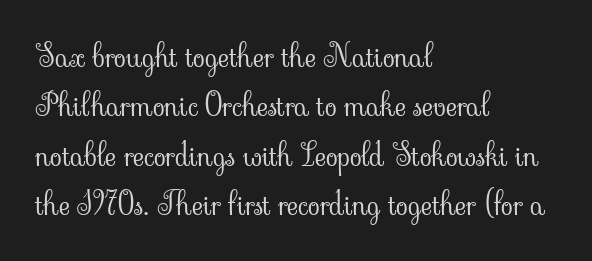
Q: Is the text bold? A: No.
Q: Is the text italic (slanted)? A: No, it is upright.
Q: Is the typeface a serif or a sans-serif typeface? A: Serif.
Q: Is the text underlined? A: No.
Q: How is the paragraph aligned? A: Left-aligned.
Q: Is the spacing between letters normal or unusually wide? A: Normal.
Q: Is the spacing between lines tight, normal or loose? A: Normal.
Q: Width (condensed, normal, or wide)? A: Normal.
Q: Stroke contrast? A: Low.
Q: x-height? A: Small.
Q: Monospaced? A: No.
